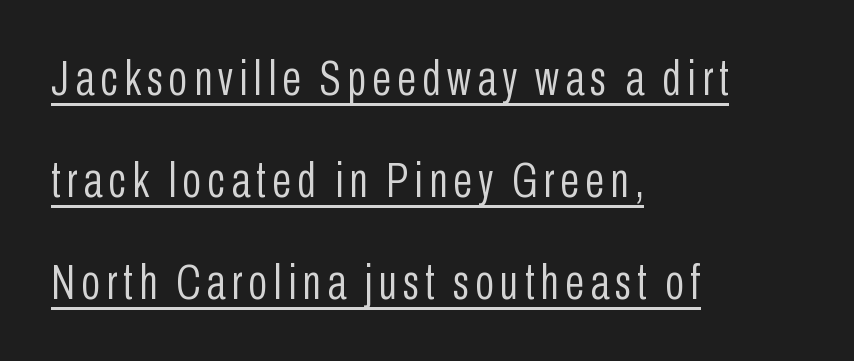
Unlike italic type, these characters show no tilt at all. The face used here is proportionally spaced, like ordinary book or web type. The letterforms sit at book weight or below. Quick note: underline on.
